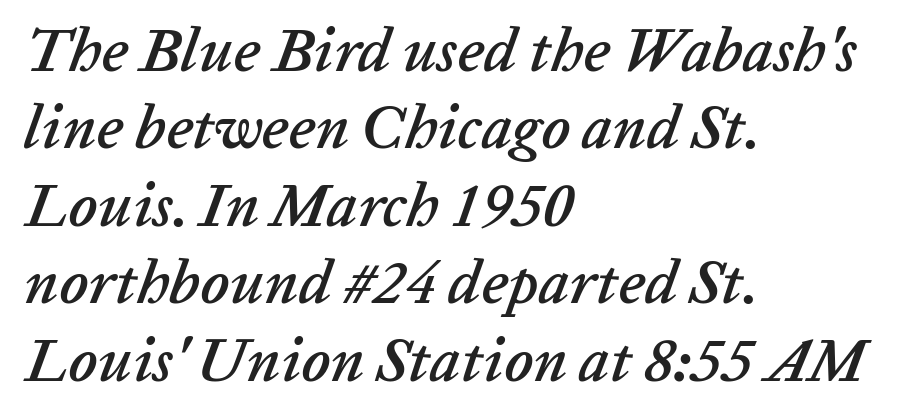
Q: Is the text italic (slanted)? A: Yes, it leans right by about 20 degrees.
Q: Is the text underlined? A: No.
Q: How is the paragraph aligned? A: Left-aligned.
Q: Is the spacing between letters normal or unusually wide? A: Normal.
Q: Is the spacing between lines tight, normal or loose? A: Normal.
Q: Width (condensed, normal, or wide)? A: Normal.
Q: Stroke contrast? A: Low.
Q: x-height? A: Medium.
Q: Monospaced? A: No.
